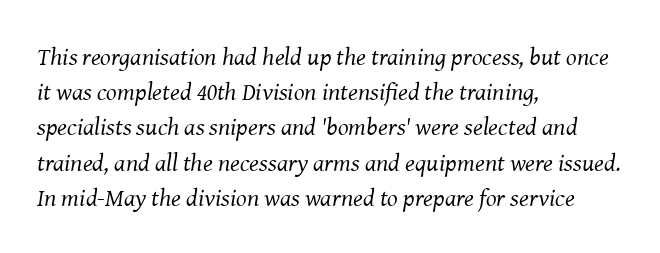
Q: Is the text bold? A: No.
Q: Is the text italic (slanted)? A: Yes, it leans right by about 8 degrees.
Q: Is the text underlined? A: No.
Q: How is the paragraph aligned? A: Left-aligned.
Q: Is the spacing between letters normal or unusually wide? A: Normal.
Q: Is the spacing between lines tight, normal or loose? A: Normal.
